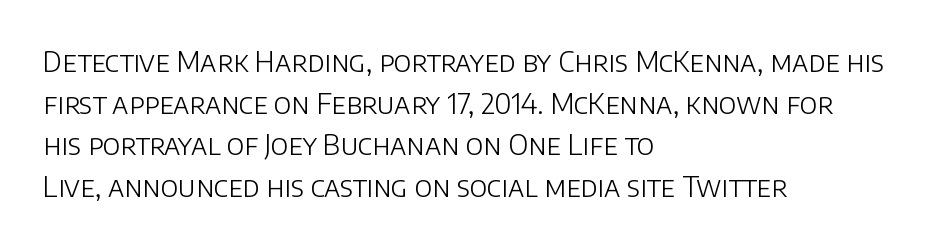
{"serif": "no", "italic": "no", "bold": "no", "weight": "light", "width": "normal", "stroke_contrast": "low", "x_height": "large", "monospaced": "no", "underline": "no", "align": "left", "line_spacing": "normal", "line_spacing_ratio": 1.49, "letter_spacing": "normal", "letter_spacing_em": 0.0, "glyph_px": 28}
